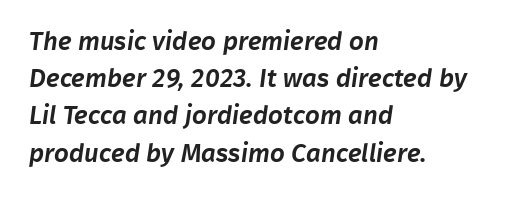
The image shows 26 px text type; set left-aligned, normal line spacing (1.43x), normal letter spacing, not underlined.
